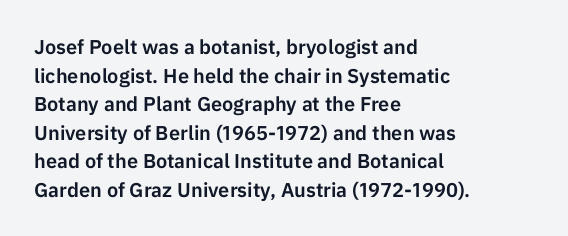
Every character sits straight up, as roman type does. The glyphs are unaccompanied by any horizontal stroke below them. Normally led — the rows are evenly, conventionally spaced. If you drew a ruler down the left edge, every line would touch it. The type is set solid horizontally, with unmodified tracking.
